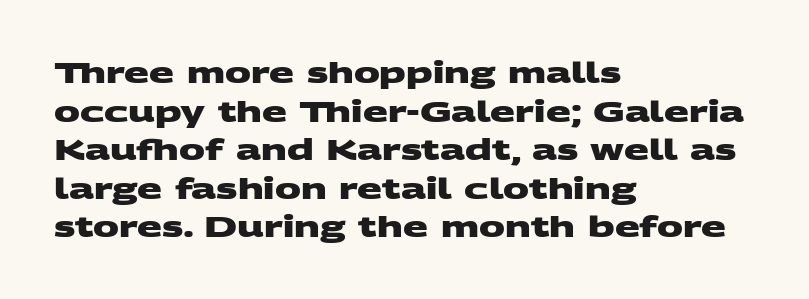
Characters follow at the spacing the type designer built in. Check where the strokes stop: nothing finishes them off — pure sans. Each new line begins a customary step beneath the previous one. Each glyph is drawn with heavy, bold strokes. Just letters on the line, the space beneath them empty.
